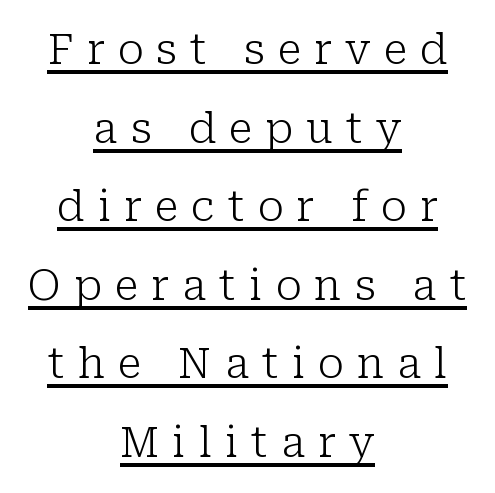
{"serif": "yes", "italic": "no", "bold": "no", "weight": "light", "width": "normal", "stroke_contrast": "low", "x_height": "medium", "monospaced": "no", "underline": "yes", "align": "center", "line_spacing_ratio": 1.87, "letter_spacing": "wide", "letter_spacing_em": 0.31, "glyph_px": 42}
